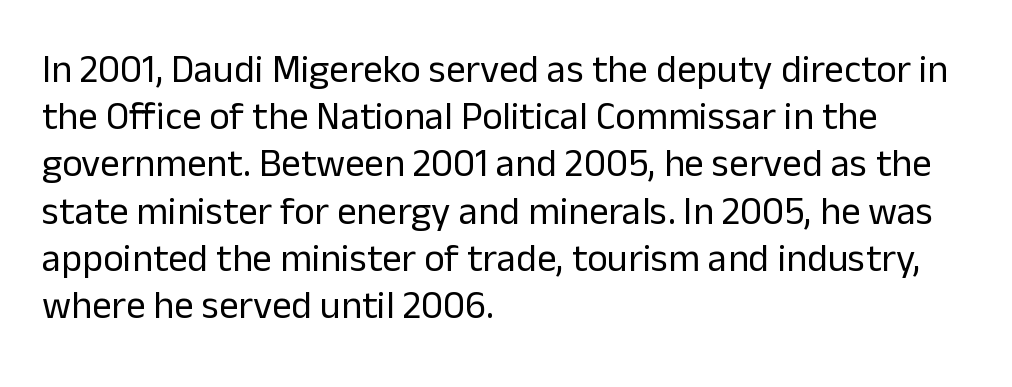
{"serif": "no", "italic": "no", "bold": "no", "weight": "regular", "width": "normal", "stroke_contrast": "low", "x_height": "medium", "monospaced": "no", "underline": "no", "align": "left", "line_spacing_ratio": 1.21, "letter_spacing": "normal", "letter_spacing_em": 0.0, "glyph_px": 39}
